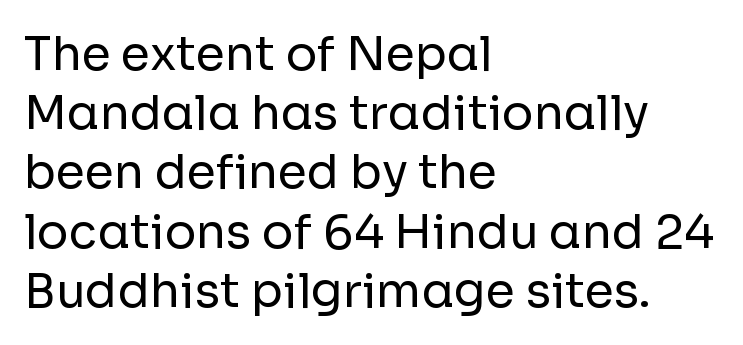
{"serif": "no", "italic": "no", "bold": "no", "weight": "regular", "width": "normal", "stroke_contrast": "low", "x_height": "medium", "monospaced": "no", "underline": "no", "align": "left", "line_spacing": "normal", "line_spacing_ratio": 1.26, "letter_spacing": "normal", "letter_spacing_em": 0.0, "glyph_px": 47}
